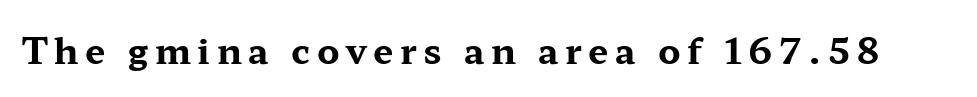
The passage shown is typed in a proportional face where columns would drift. Descender tails drop into unmarked territory. Typographically, this falls in the serif category. Pretty heavy lettering here — definitely bold.
